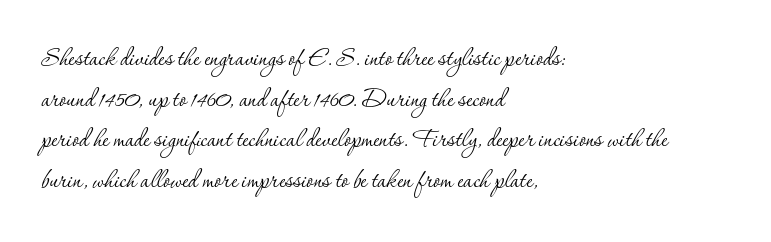
{"serif": "yes", "bold": "no", "weight": "thin", "width": "normal", "stroke_contrast": "low", "x_height": "small", "monospaced": "no", "underline": "no", "align": "left", "line_spacing": "normal", "line_spacing_ratio": 1.31, "letter_spacing": "normal", "letter_spacing_em": 0.0, "glyph_px": 31}
